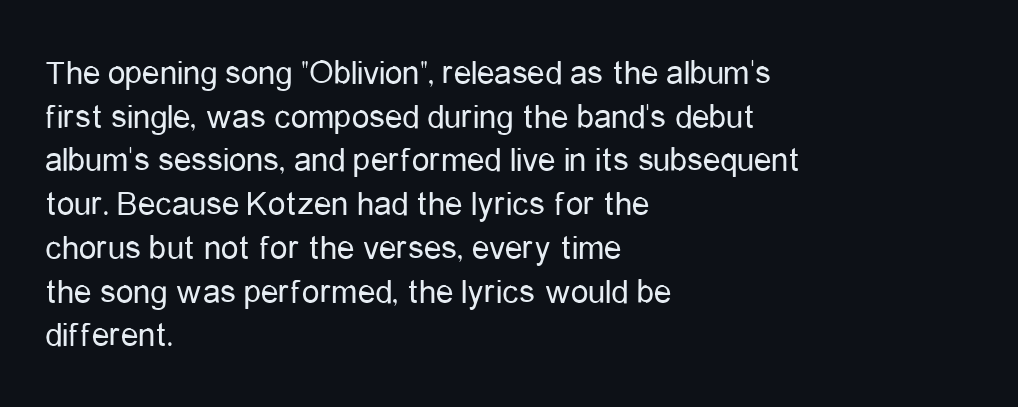
Each row of text sits above clean, open space. Notice how the stems are strictly vertical — no italics here. Is the block centered? No — it sits flush against the left margin. Think of a printed novel: that variable character pitch is what you see here.
